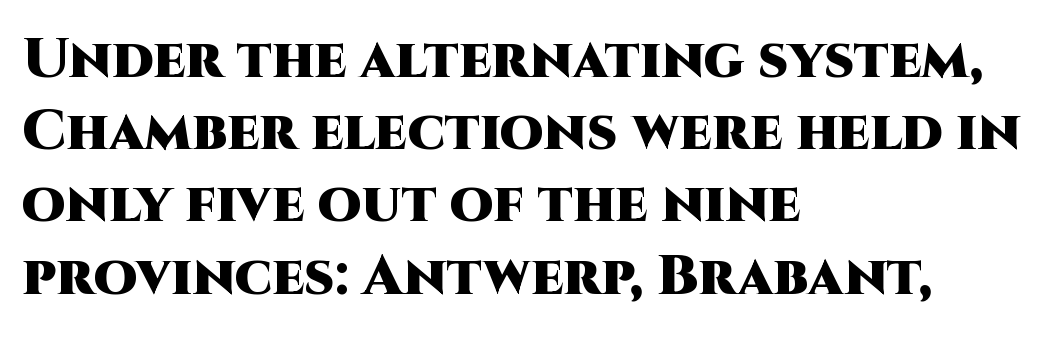
Q: Is the text bold? A: Yes.
Q: Is the text italic (slanted)? A: No, it is upright.
Q: Is the typeface a serif or a sans-serif typeface? A: Sans-serif.
Q: Is the text underlined? A: No.
Q: How is the paragraph aligned? A: Left-aligned.
Q: Is the spacing between letters normal or unusually wide? A: Normal.
Q: Is the spacing between lines tight, normal or loose? A: Normal.
Q: Width (condensed, normal, or wide)? A: Normal.
Q: Stroke contrast? A: High.
Q: x-height? A: Large.
Q: Monospaced? A: No.
